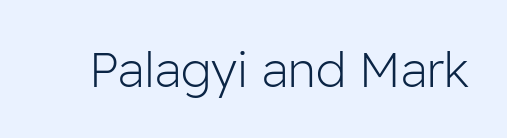
{"serif": "no", "italic": "no", "bold": "no", "weight": "light", "width": "normal", "stroke_contrast": "low", "x_height": "medium", "monospaced": "no", "underline": "no", "letter_spacing": "normal", "letter_spacing_em": 0.0, "glyph_px": 49}
